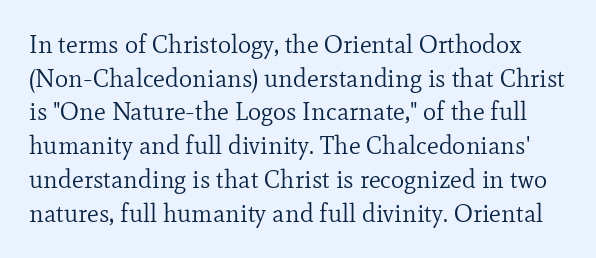
{"italic": "no", "bold": "no", "underline": "no", "line_spacing": "normal", "line_spacing_ratio": 1.35, "letter_spacing": "normal", "letter_spacing_em": 0.0, "glyph_px": 25}
